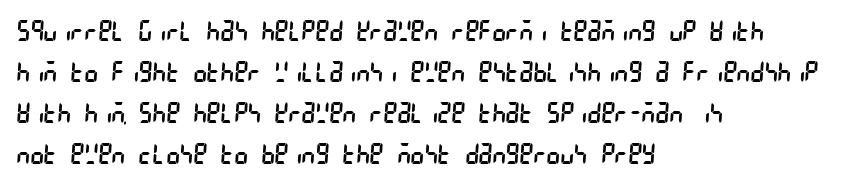
Q: Is the text bold? A: No.
Q: Is the typeface a serif or a sans-serif typeface? A: Sans-serif.
Q: Is the text underlined? A: No.
Q: How is the paragraph aligned? A: Left-aligned.
Q: Is the spacing between letters normal or unusually wide? A: Normal.
Q: Is the spacing between lines tight, normal or loose? A: Normal.
Q: Width (condensed, normal, or wide)? A: Condensed.
Q: Stroke contrast? A: Low.
Q: x-height? A: Large.
